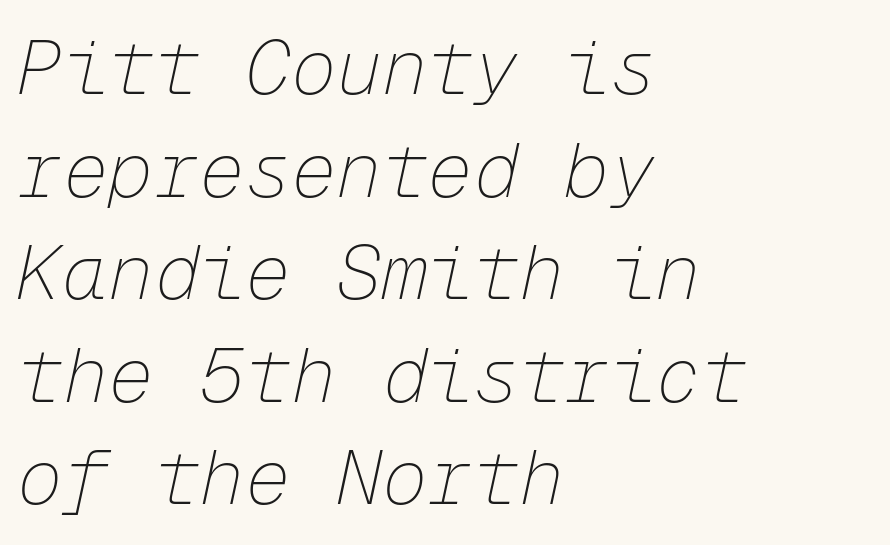
The typesetter chose a ragged-right arrangement here. The face used here is rendered with its standard letterfit. The baseline area is clear. The face used here is monospaced, like something from a code editor. Slant detected: the letters are inclined. Is the stroke heavy? The answer is a plain regular-or-lighter.
